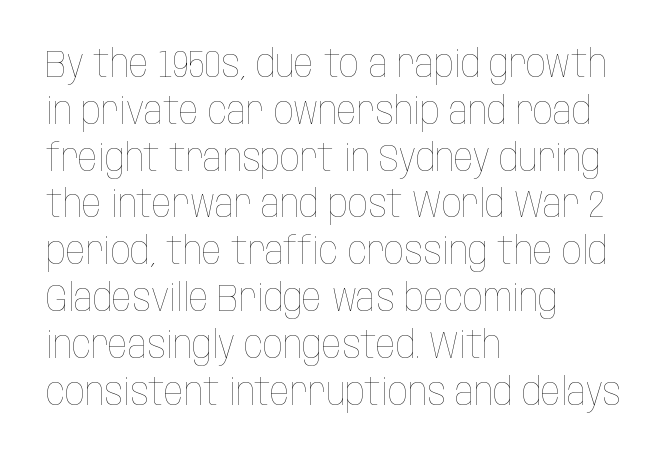
The image shows 39 px thin, condensed type, upright; set left-aligned, line spacing 1.2x, normal letter spacing, not underlined; low stroke contrast and a large x-height.
